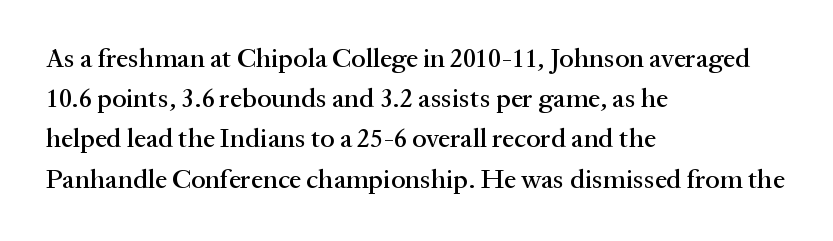
Q: Is the text italic (slanted)? A: No, it is upright.
Q: Is the text underlined? A: No.
Q: How is the paragraph aligned? A: Left-aligned.
Q: Is the spacing between letters normal or unusually wide? A: Normal.
Q: Is the spacing between lines tight, normal or loose? A: Normal.
